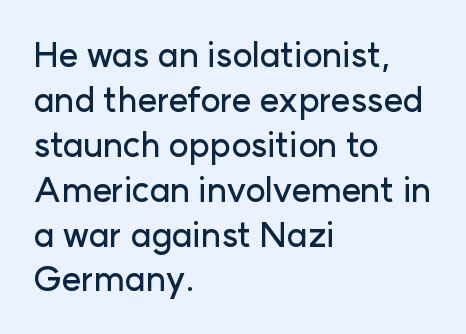
{"serif": "no", "italic": "no", "width": "normal", "stroke_contrast": "low", "x_height": "medium", "monospaced": "no", "underline": "no", "align": "left", "line_spacing": "normal", "line_spacing_ratio": 1.32, "letter_spacing": "normal", "letter_spacing_em": 0.0, "glyph_px": 34}
